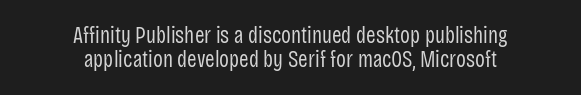
The image shows 23 px text type, upright; set centered, tight line spacing (1.03x), normal letter spacing, not underlined.
